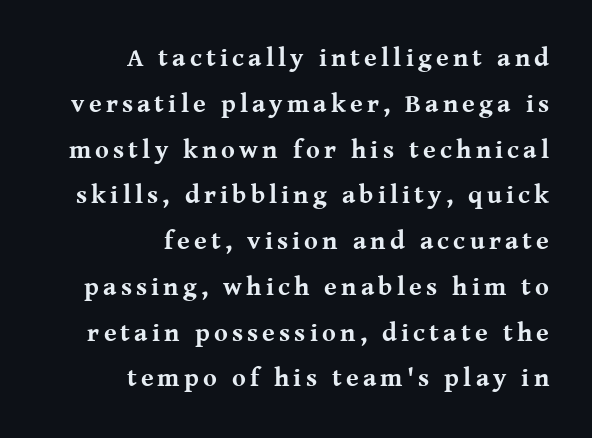
{"italic": "no", "bold": "yes", "underline": "no", "align": "right", "line_spacing_ratio": 1.76, "glyph_px": 26}
